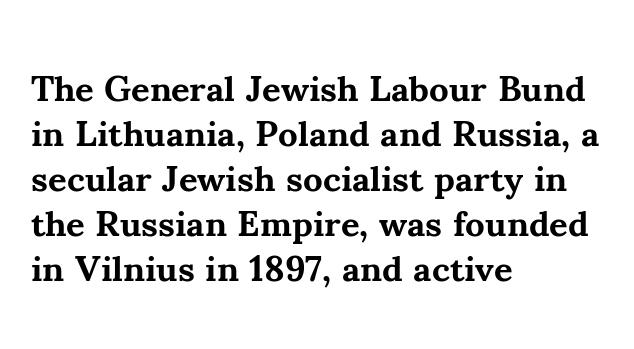
Q: Is the text bold? A: Yes.
Q: Is the text italic (slanted)? A: No, it is upright.
Q: Is the typeface a serif or a sans-serif typeface? A: Serif.
Q: Is the text underlined? A: No.
Q: How is the paragraph aligned? A: Left-aligned.
Q: Is the spacing between letters normal or unusually wide? A: Normal.
Q: Is the spacing between lines tight, normal or loose? A: Normal.
Q: Width (condensed, normal, or wide)? A: Normal.
Q: Stroke contrast? A: Medium.
Q: x-height? A: Small.
Q: Monospaced? A: No.
